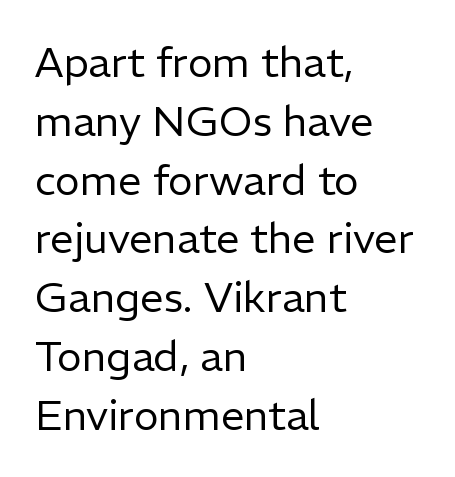
Nobody touched the tracking dial on this one. What kind of face is this? One without serifs — a sans. Do the letters lean? They stand straight. Whoever set this chose a conventional vertical rhythm. The setting favours the left margin, as ordinary paragraphs usually do.
